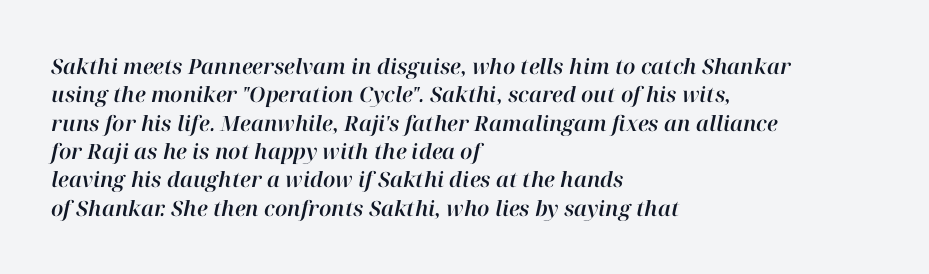
{"italic": "yes", "lean": "right", "slant_degrees": 12, "underline": "no", "align": "left", "line_spacing": "normal", "line_spacing_ratio": 1.35, "letter_spacing": "normal", "letter_spacing_em": 0.0, "glyph_px": 21}
